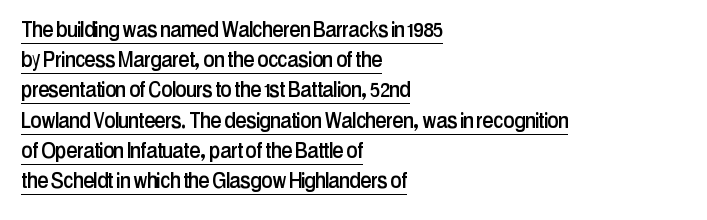
{"italic": "no", "underline": "yes", "align": "left", "line_spacing_ratio": 1.21, "letter_spacing": "normal", "letter_spacing_em": 0.0, "glyph_px": 25}
